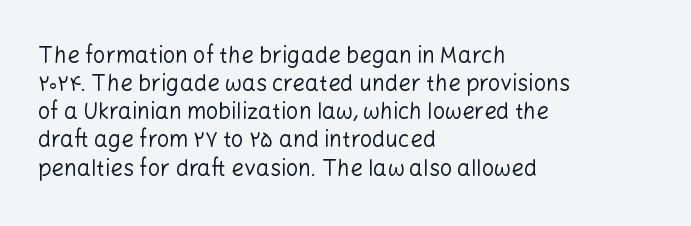
Q: Is the text bold? A: No.
Q: Is the text italic (slanted)? A: No, it is upright.
Q: Is the text underlined? A: No.
Q: How is the paragraph aligned? A: Left-aligned.
Q: Is the spacing between letters normal or unusually wide? A: Normal.
Q: Is the spacing between lines tight, normal or loose? A: Normal.
